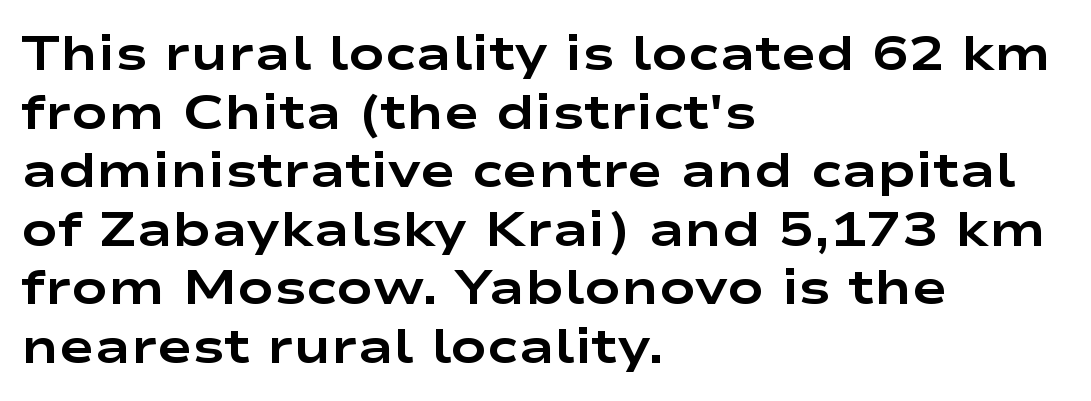
A typesetter would mark this as roman, not italic. No extra tracking has been applied to these lines. Casual observation: everything's shoved over to the left. Chunky letters — that's bold for sure.
